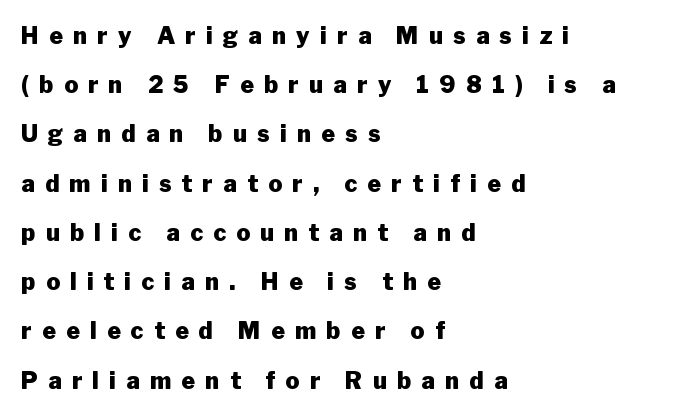
The image shows 23 px bold type, upright; set left-aligned, loose line spacing (2.14x), unusually wide letter spacing (+0.45 em), not underlined.
